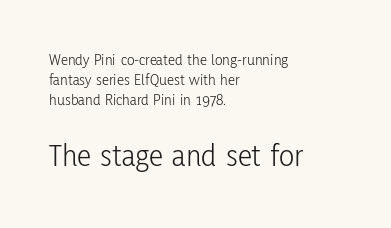
Unbolded letterforms with no extra heft. The paragraph shown leans on its left margin. The passage shown is typed in a proportional face where columns would drift. A bare baseline throughout the passage. Scale increases going downward across the two blocks. Reading down the column, the eye jumps a familiar distance to each next line.
